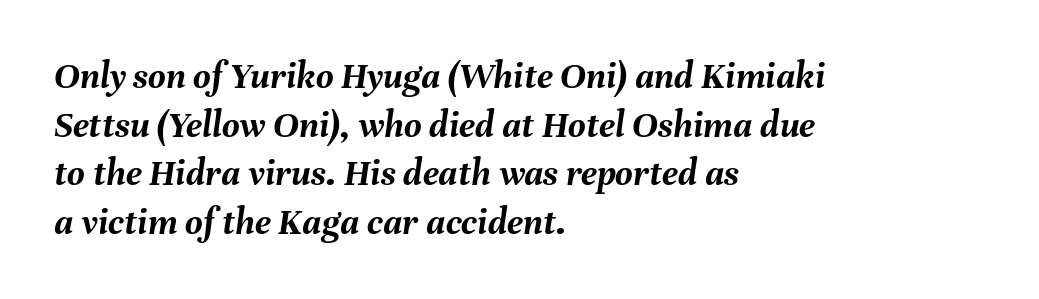
You could not count columns in this text — the font is proportionally spaced. Each new line begins a customary step beneath the previous one. A typesetter would mark this as italic. Just letters on the line, the space beneath them empty. Left-aligned paragraph, ragged on the right.
